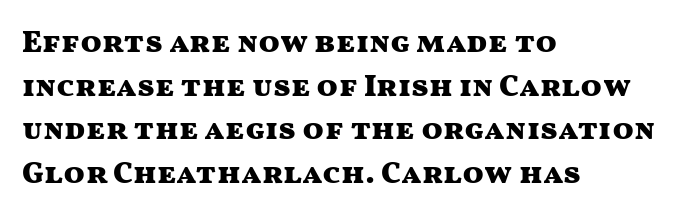
{"serif": "no", "italic": "no", "bold": "yes", "weight": "heavy", "width": "wide", "stroke_contrast": "medium", "x_height": "medium", "monospaced": "no", "underline": "no", "align": "left", "line_spacing": "normal", "line_spacing_ratio": 1.41, "letter_spacing": "normal", "letter_spacing_em": 0.0, "glyph_px": 31}
